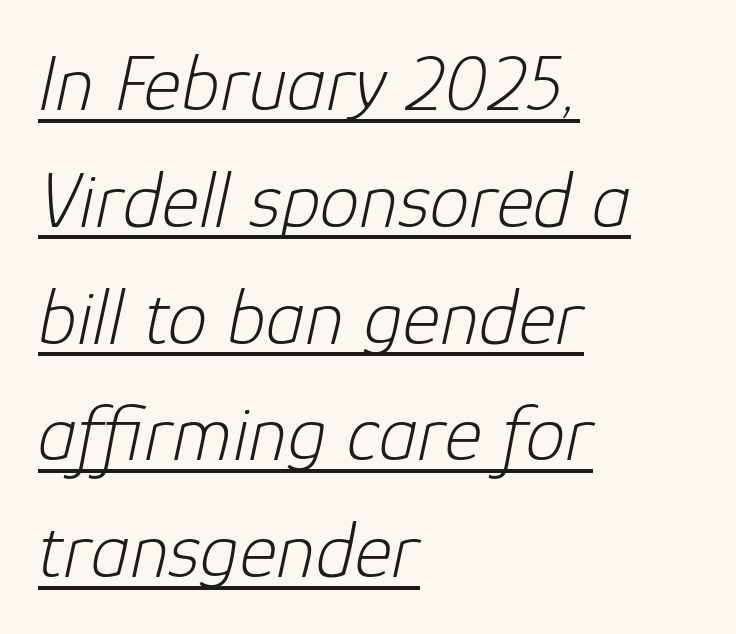
Left-aligned paragraph, ragged on the right. In designer terms, the underline attribute is active on this setting. Proportional: the letters do not fall into vertical columns. A light-to-regular cut is what we see here. You could call the tracking neutral — neither tight nor loose.
